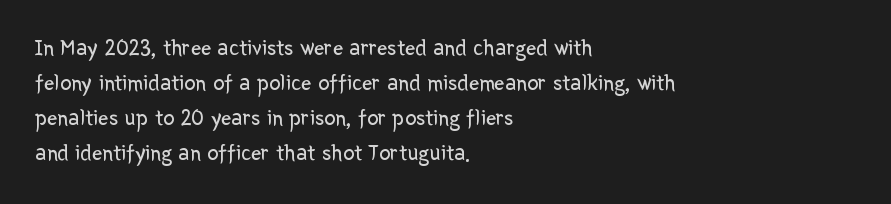
Weight: not bold — regular or lighter. The typesetter chose a ragged-right arrangement here. Each new line begins a customary step beneath the previous one. You could call the tracking neutral — neither tight nor loose. Only glyphs here, with clear space below each row. You can tell it's not italic because the verticals are truly vertical.
